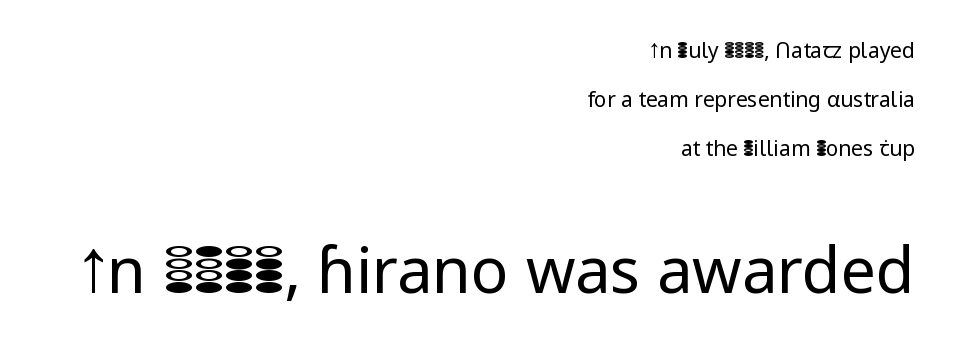
The font is comparable to plain body text, perhaps lighter. Each word holds together tightly as a unit, with standard inter-letter gaps. Nothing sits at the stroke ends, so this counts as sans-serif. Line endings align vertically; line beginnings do not. Reading down the column, the eye jumps a long way to each next line.
